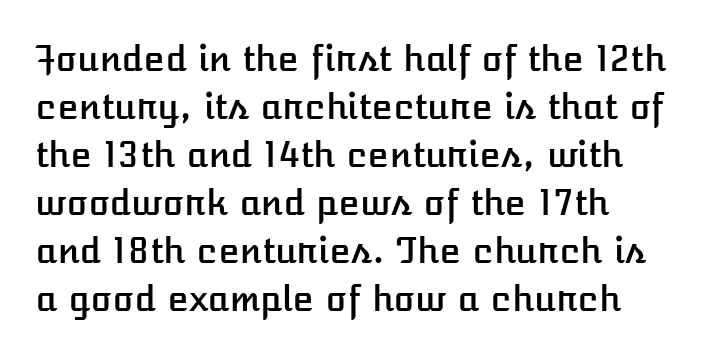
The image shows 35 px text type, upright; set normal line spacing (1.37x), normal letter spacing, not underlined; low stroke contrast and a medium x-height.
